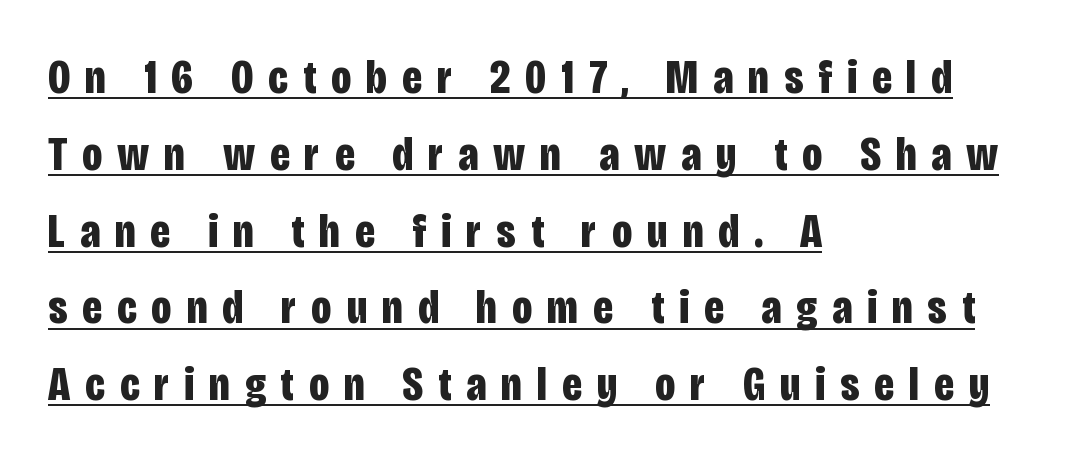
{"serif": "no", "italic": "no", "bold": "yes", "weight": "bold", "width": "condensed", "stroke_contrast": "low", "x_height": "large", "monospaced": "no", "underline": "yes", "align": "left", "line_spacing": "normal", "line_spacing_ratio": 1.6, "letter_spacing": "wide", "letter_spacing_em": 0.31, "glyph_px": 48}
